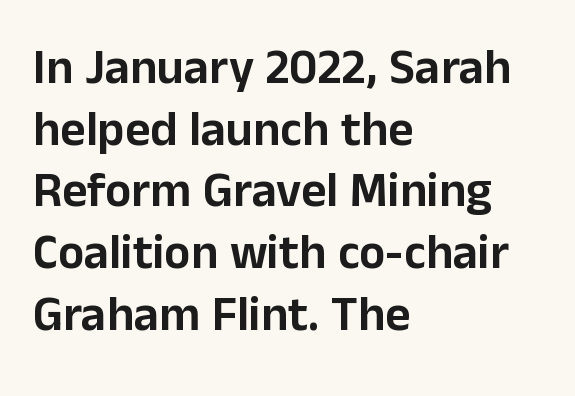
{"serif": "no", "italic": "no", "width": "normal", "stroke_contrast": "low", "x_height": "medium", "monospaced": "no", "underline": "no", "align": "left", "line_spacing": "normal", "line_spacing_ratio": 1.26, "letter_spacing": "normal", "letter_spacing_em": 0.0, "glyph_px": 49}
